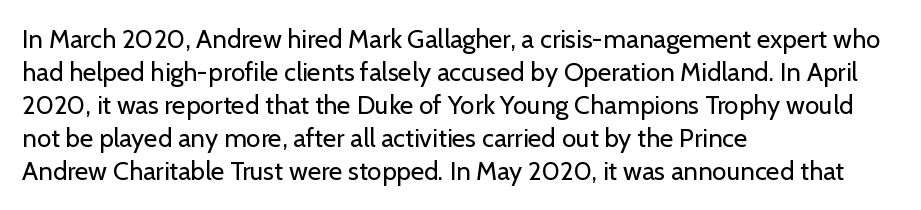
{"italic": "no", "bold": "no", "underline": "no", "align": "left", "line_spacing": "normal", "line_spacing_ratio": 1.27, "letter_spacing": "normal", "letter_spacing_em": 0.0, "glyph_px": 26}
